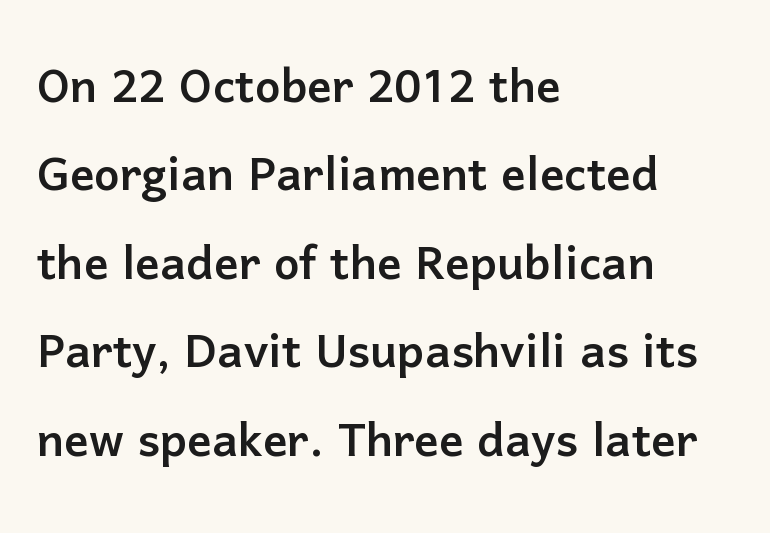
Q: Is the text italic (slanted)? A: No, it is upright.
Q: Is the typeface a serif or a sans-serif typeface? A: Sans-serif.
Q: Is the text underlined? A: No.
Q: How is the paragraph aligned? A: Left-aligned.
Q: Is the spacing between letters normal or unusually wide? A: Normal.
Q: Is the spacing between lines tight, normal or loose? A: Normal.
Q: Width (condensed, normal, or wide)? A: Normal.
Q: Stroke contrast? A: Low.
Q: x-height? A: Medium.
Q: Monospaced? A: No.
